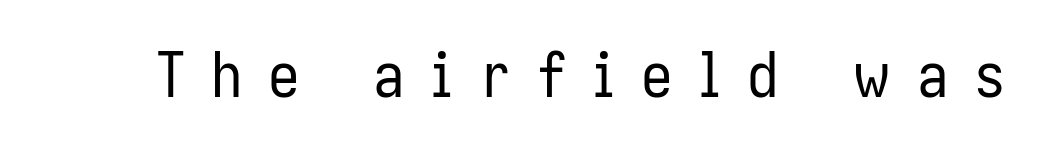
The passage shown is not underscored anywhere. Nothing sits at the stroke ends, so this counts as sans-serif. When letters stand straight like this, we call the style roman or upright. Stem width sits at or under what a default text font uses.
